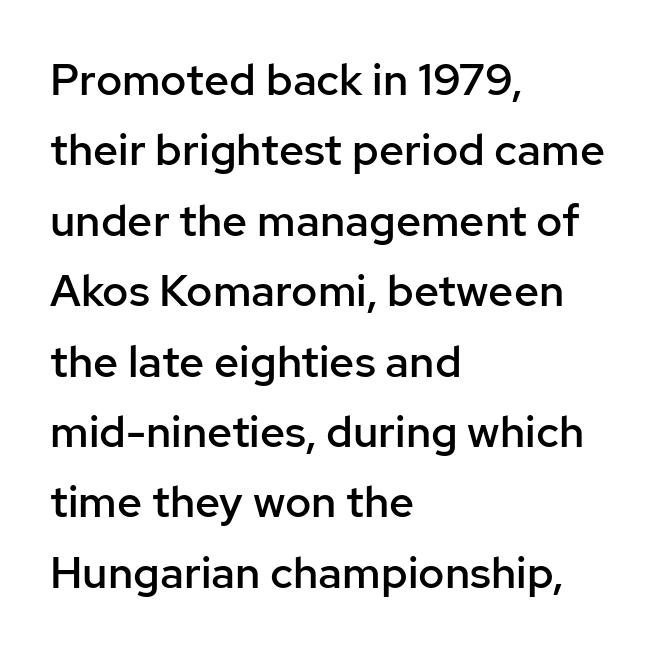
What's the leading like? Ordinary, nothing unusual. Spacing between characters is what you'd get straight out of the box. Note the varied advance widths — an 'i' is clearly narrower than an 'm'. This sample uses an upright cut, with every glyph sitting square on the baseline. Decoration check: the copy has no underline.
